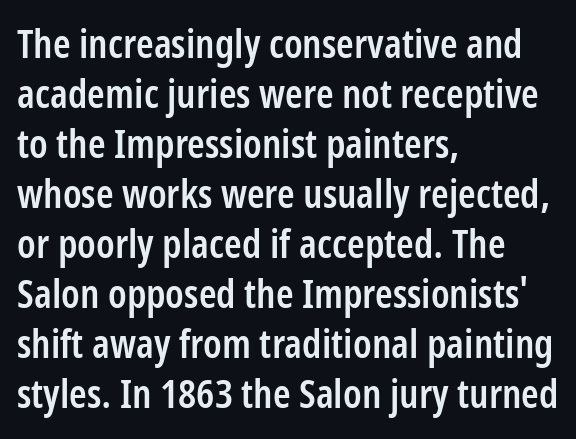
Type style note: lacks serifs. The ragged edge is on the right, which tells us the setting is flush left. Character widths vary here, with narrow letters taking less room than wide ones. The letters stand straight up with perfectly vertical stems. No word sits above an underline. Set as a demibold, roughly 600 on the weight scale.
